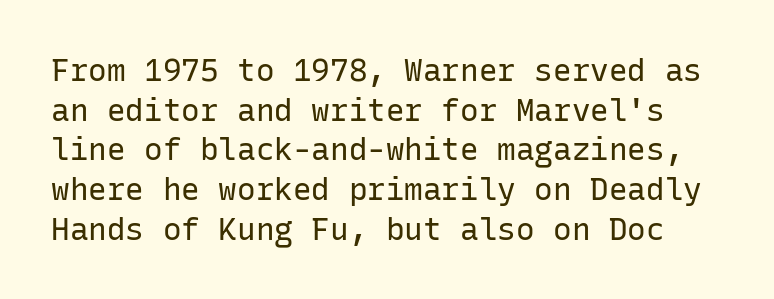
The image shows 31 px regular-weight sans-serif type, upright, monospaced; set normal line spacing (1.28x), normal letter spacing, not underlined; low stroke contrast and a medium x-height.
